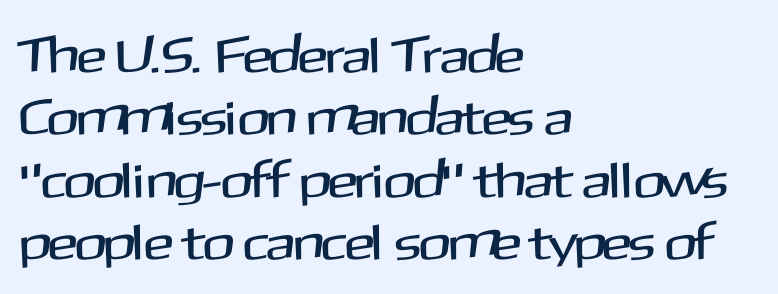
These lines are composed in type without serifs. Each letter keeps its own natural width here, so spacing adapts to shape. The glyphs are unaccompanied by any horizontal stroke below them. Line beginnings align vertically; line endings do not.
